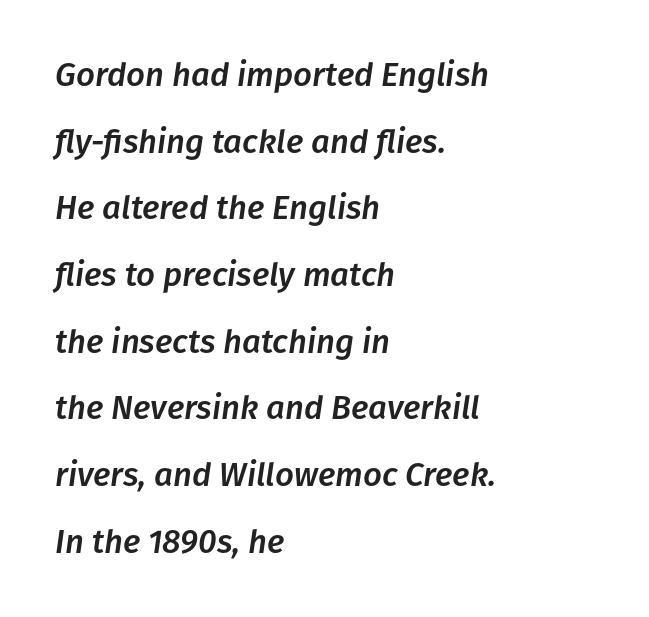
These lines are rendered in a variable-pitch font. Caption: multi-line text, flush left, ragged right. If you drew a line through each stem, it would be angled. Caption: standard tracking, unaltered. Reading down the column, the eye jumps a long way to each next line. Each row of text sits above clean, open space.
